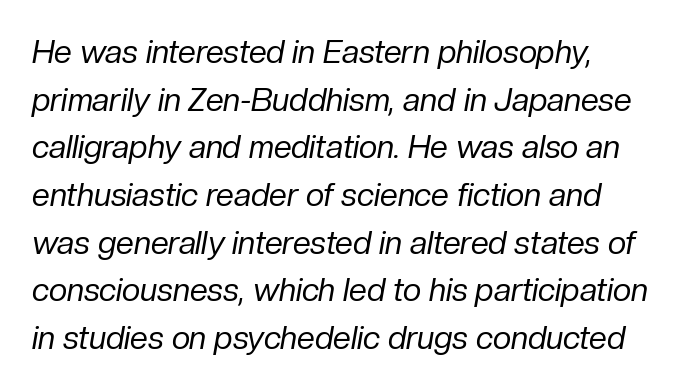
{"italic": "yes", "lean": "right", "slant_degrees": 10, "bold": "no", "weight": "regular", "width": "normal", "stroke_contrast": "low", "x_height": "medium", "monospaced": "no", "underline": "no", "line_spacing": "normal", "line_spacing_ratio": 1.49, "letter_spacing": "normal", "letter_spacing_em": 0.0, "glyph_px": 32}
